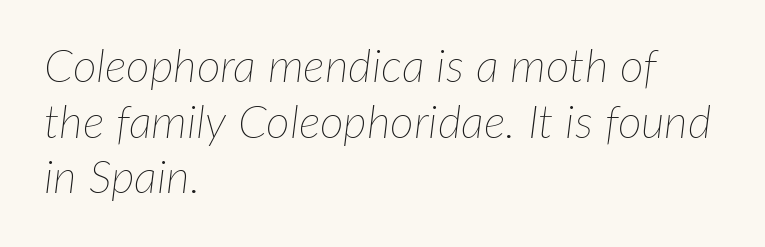
The image shows 46 px thin type, italic (leaning right); set left-aligned, line spacing 1.21x, normal letter spacing, not underlined; low stroke contrast and a medium x-height.
